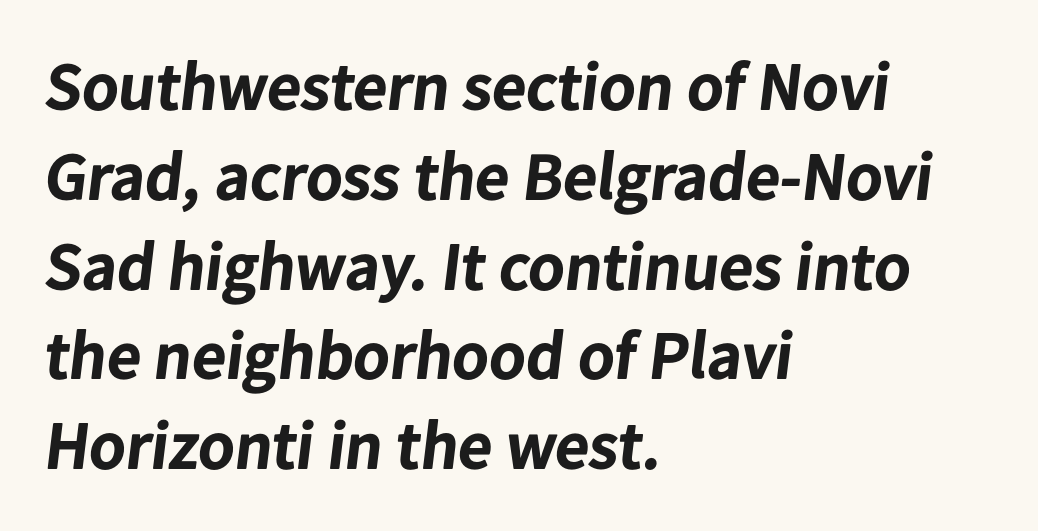
{"serif": "no", "bold": "yes", "weight": "bold", "width": "normal", "stroke_contrast": "low", "x_height": "medium", "monospaced": "no", "underline": "no", "align": "left", "line_spacing": "normal", "line_spacing_ratio": 1.34, "letter_spacing": "normal", "letter_spacing_em": 0.0, "glyph_px": 67}
